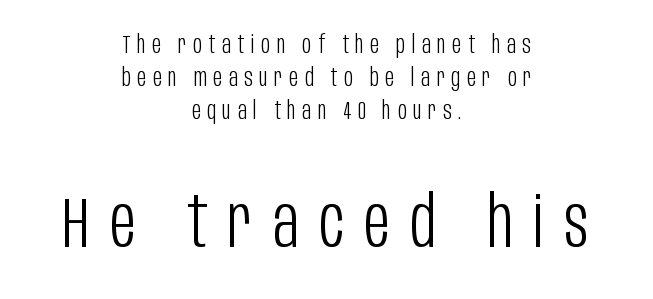
Q: Is the text bold? A: No.
Q: Is the text italic (slanted)? A: No, it is upright.
Q: Is the typeface a serif or a sans-serif typeface? A: Sans-serif.
Q: Is the text underlined? A: No.
Q: How is the paragraph aligned? A: Centered.
Q: Is the spacing between letters normal or unusually wide? A: Unusually wide.
Q: Is the spacing between lines tight, normal or loose? A: Normal.
Q: Which block of text is set in a larger size, the first (top) or the second (bottom)? A: The second (bottom) one.
Q: Width (condensed, normal, or wide)? A: Condensed.
Q: Stroke contrast? A: Low.
Q: x-height? A: Large.
Q: Monospaced? A: No.
